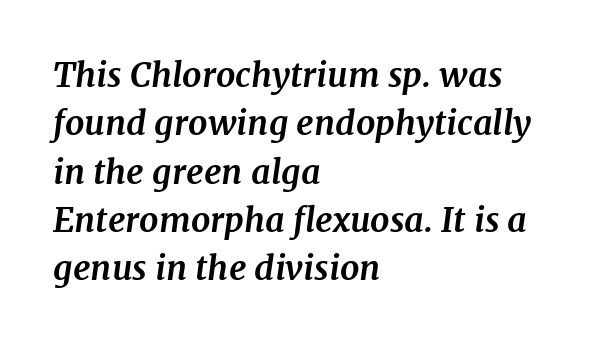
The image shows 34 px bold serif type, italic (leaning right); set left-aligned, normal line spacing (1.42x), normal letter spacing, not underlined; medium stroke contrast and a medium x-height.
